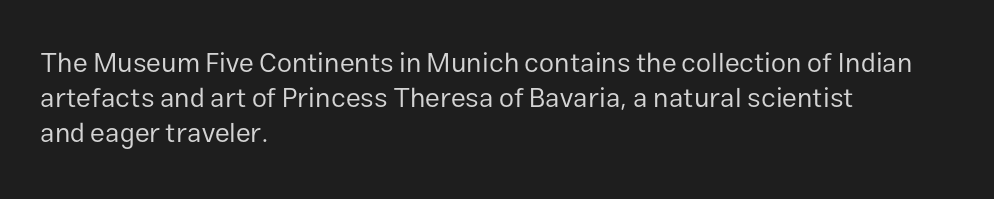
Q: Is the text bold? A: No.
Q: Is the text italic (slanted)? A: No, it is upright.
Q: Is the text underlined? A: No.
Q: How is the paragraph aligned? A: Left-aligned.
Q: Is the spacing between letters normal or unusually wide? A: Normal.
Q: Is the spacing between lines tight, normal or loose? A: Normal.
